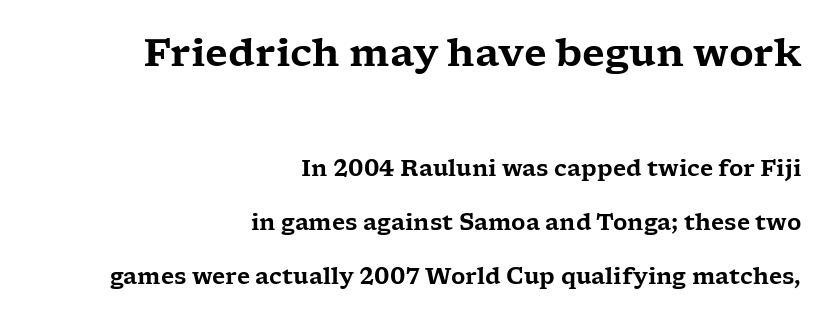
The rendering keeps characters at their native spacing. The face used here is proportionally spaced, like ordinary book or web type. The letters stand straight up with perfectly vertical stems. The area under the type is left untouched. Compared with a flush-left layout, this one pins lines to the opposite, right side. The font family rendered here belongs to the serif group.
